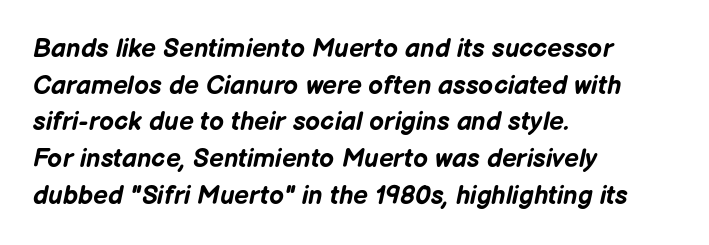
Q: Is the text bold? A: Yes.
Q: Is the text italic (slanted)? A: Yes, it leans right by about 12 degrees.
Q: Is the text underlined? A: No.
Q: How is the paragraph aligned? A: Left-aligned.
Q: Is the spacing between letters normal or unusually wide? A: Normal.
Q: Is the spacing between lines tight, normal or loose? A: Normal.
